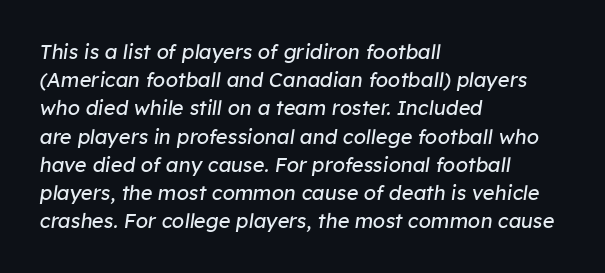
Q: Is the text bold? A: No.
Q: Is the text italic (slanted)? A: Yes, it leans right by about 8 degrees.
Q: Is the text underlined? A: No.
Q: How is the paragraph aligned? A: Left-aligned.
Q: Is the spacing between letters normal or unusually wide? A: Normal.
Q: Is the spacing between lines tight, normal or loose? A: Normal.
